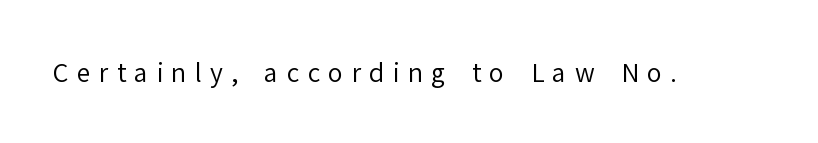
Q: Is the text bold? A: No.
Q: Is the text italic (slanted)? A: No, it is upright.
Q: Is the text underlined? A: No.
Q: Is the spacing between letters normal or unusually wide? A: Unusually wide.
